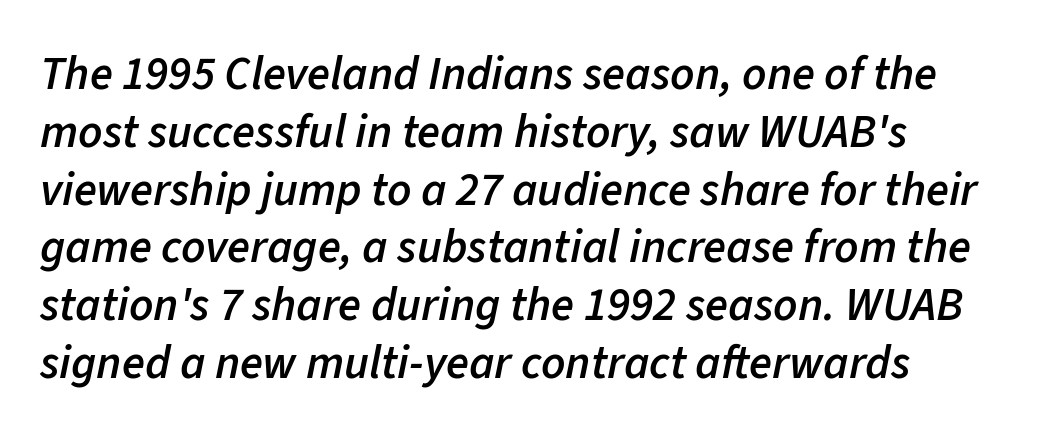
The image shows 47 px semibold type, italic (leaning right); set left-aligned, line spacing 1.23x, normal letter spacing, not underlined; low stroke contrast and a medium x-height.
